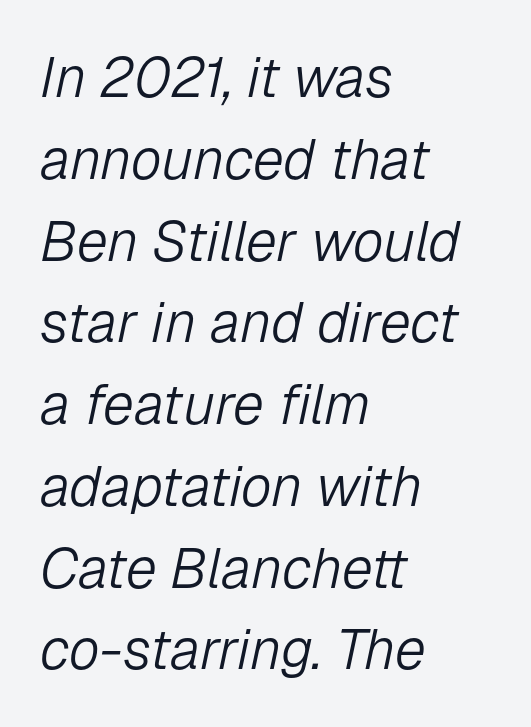
The image shows 56 px light type, italic (leaning right); set left-aligned, normal line spacing (1.46x), normal letter spacing, not underlined; low stroke contrast and a medium x-height.
